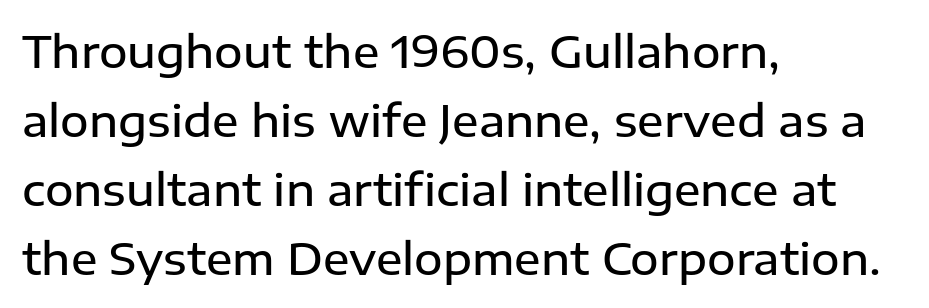
The image shows 44 px semibold sans-serif type, upright; set left-aligned, normal line spacing (1.57x), normal letter spacing, not underlined; low stroke contrast and a medium x-height.
